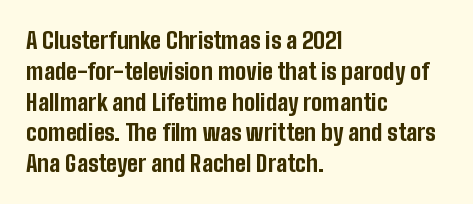
It's the straight-up-and-down kind of type. Descender tails drop into unmarked territory. Weight check: bold — yes, fully. Line beginnings align vertically; line endings do not.
